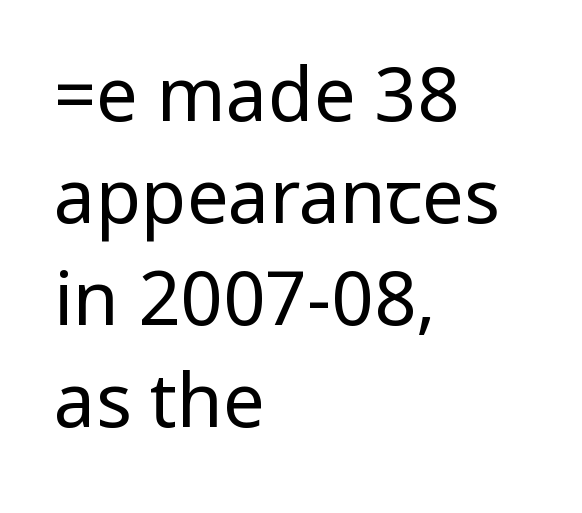
Letter spacing: default. The typeface has the unassuming heft of standard copy or less. Every stem runs plumb, perpendicular to the baseline. Grotesque or geometric, the face here clearly has no serifs. A student would call this left alignment; a typographer would say flush left, rag right.
